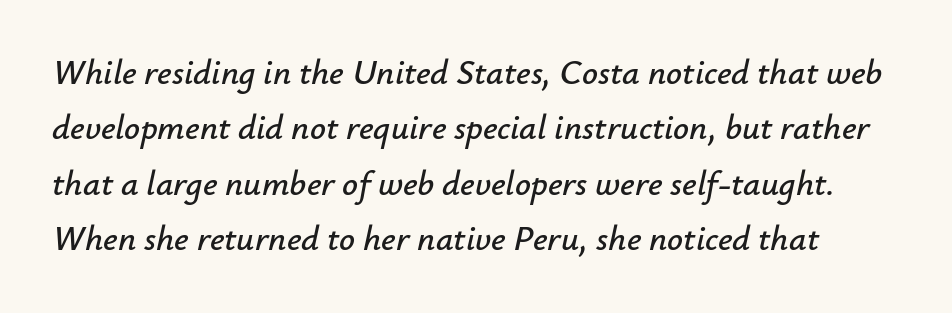
Does the leading feel generous? No, just average. Do the characters align in a grid? No, the font is proportional. The gap between lines stays unmarked. Spacing between characters is what you'd get straight out of the box.
